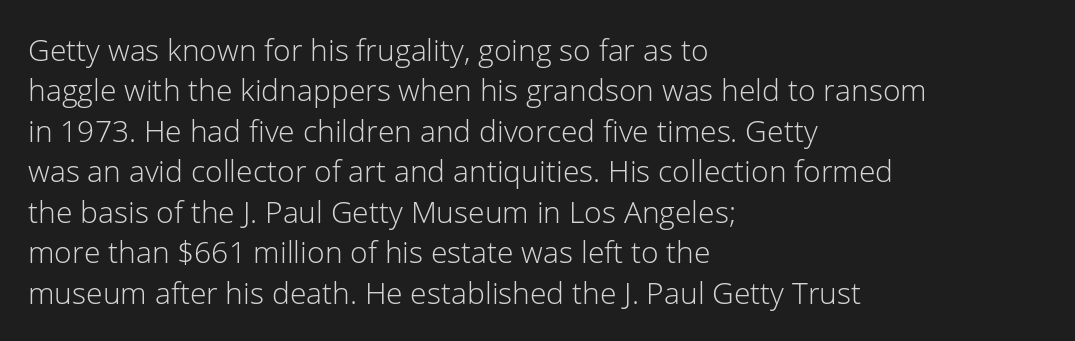
{"serif": "no", "italic": "no", "bold": "no", "weight": "light", "width": "normal", "stroke_contrast": "low", "x_height": "medium", "monospaced": "no", "underline": "no", "align": "left", "line_spacing": "normal", "line_spacing_ratio": 1.35, "letter_spacing": "normal", "letter_spacing_em": 0.0, "glyph_px": 30}
